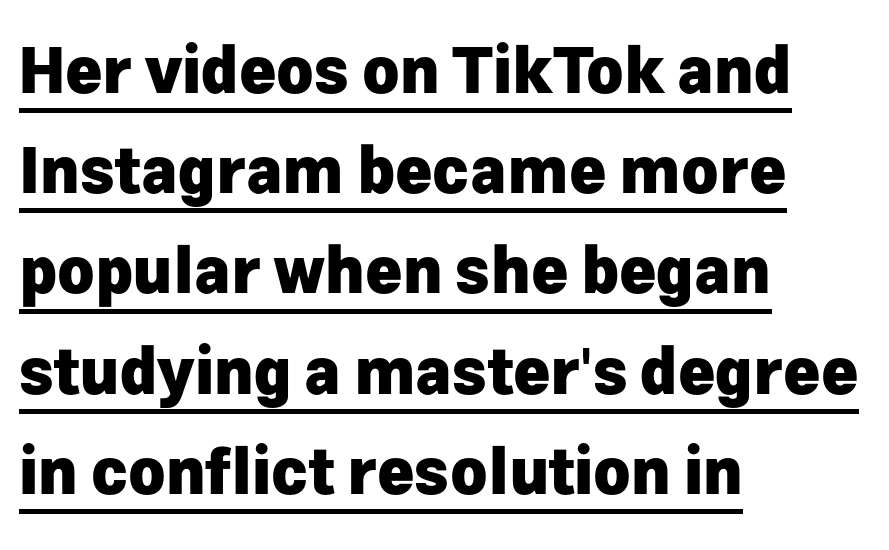
{"serif": "no", "italic": "no", "bold": "yes", "weight": "heavy", "width": "normal", "stroke_contrast": "low", "x_height": "medium", "monospaced": "no", "underline": "yes", "align": "left", "line_spacing": "normal", "line_spacing_ratio": 1.59, "letter_spacing": "normal", "letter_spacing_em": 0.0, "glyph_px": 63}
